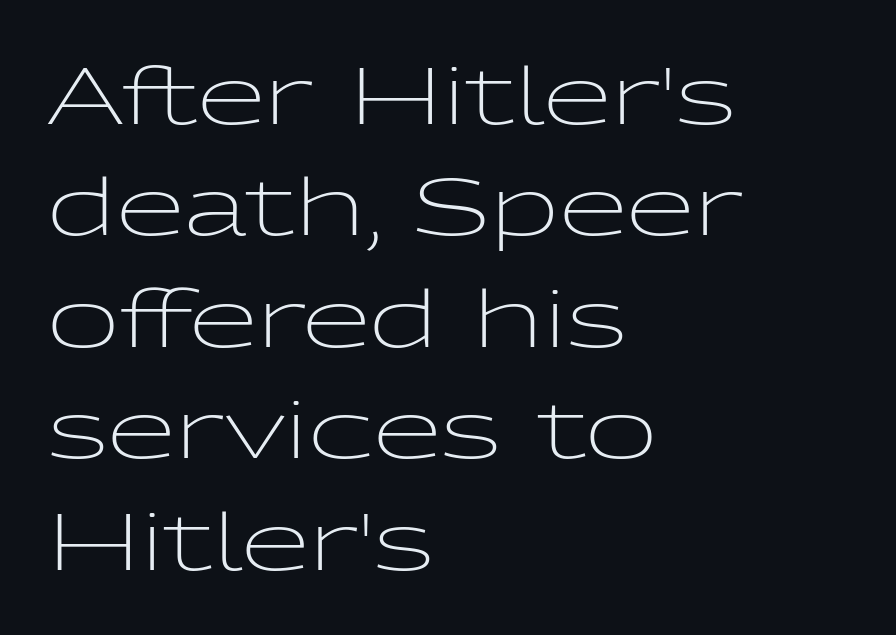
Q: Is the text bold? A: No.
Q: Is the text italic (slanted)? A: No, it is upright.
Q: Is the typeface a serif or a sans-serif typeface? A: Sans-serif.
Q: Is the text underlined? A: No.
Q: How is the paragraph aligned? A: Left-aligned.
Q: Is the spacing between letters normal or unusually wide? A: Normal.
Q: Is the spacing between lines tight, normal or loose? A: Normal.
Q: Width (condensed, normal, or wide)? A: Wide.
Q: Stroke contrast? A: Low.
Q: x-height? A: Medium.
Q: Monospaced? A: No.
